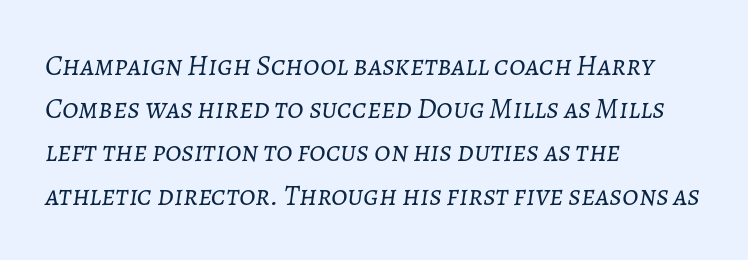
A student would call this left alignment; a typographer would say flush left, rag right. Compared with a typical body face, this is equally light or lighter still. Each new line begins a customary step beneath the previous one. Is this a fixed-width face? No — the glyphs have proportional, varying widths. The font's italic variant was chosen for this text.
